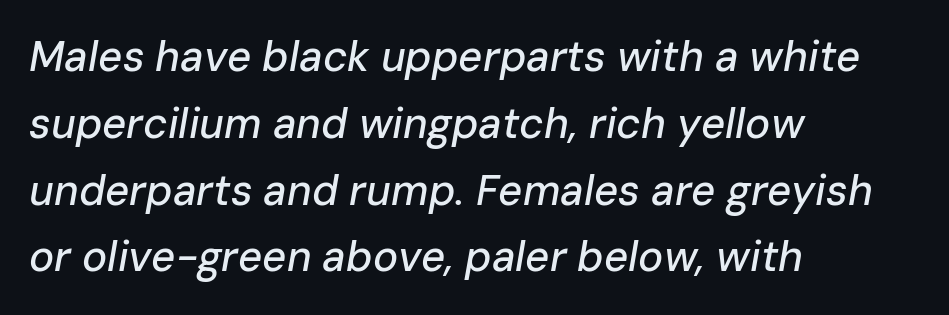
Q: Is the text italic (slanted)? A: Yes, it leans right by about 10 degrees.
Q: Is the text underlined? A: No.
Q: How is the paragraph aligned? A: Left-aligned.
Q: Is the spacing between letters normal or unusually wide? A: Normal.
Q: Is the spacing between lines tight, normal or loose? A: Normal.
Q: Width (condensed, normal, or wide)? A: Normal.
Q: Stroke contrast? A: Low.
Q: x-height? A: Medium.
Q: Monospaced? A: No.
